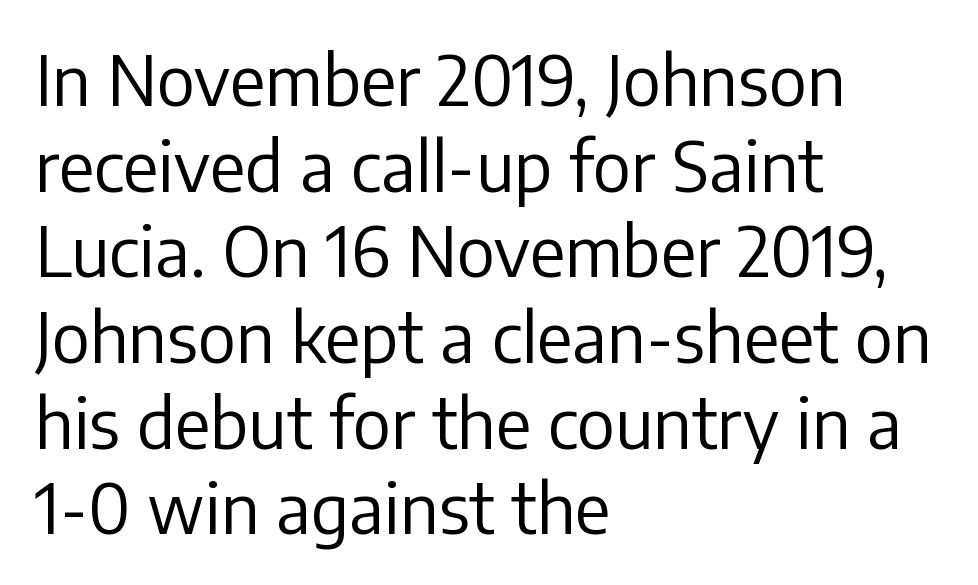
Heft: none added — not bold. Does the leading feel generous? No, just average. The ragged edge is on the right, which tells us the setting is flush left. Honestly, there is no underline to notice here at all. These lines are rendered in a variable-pitch font.
